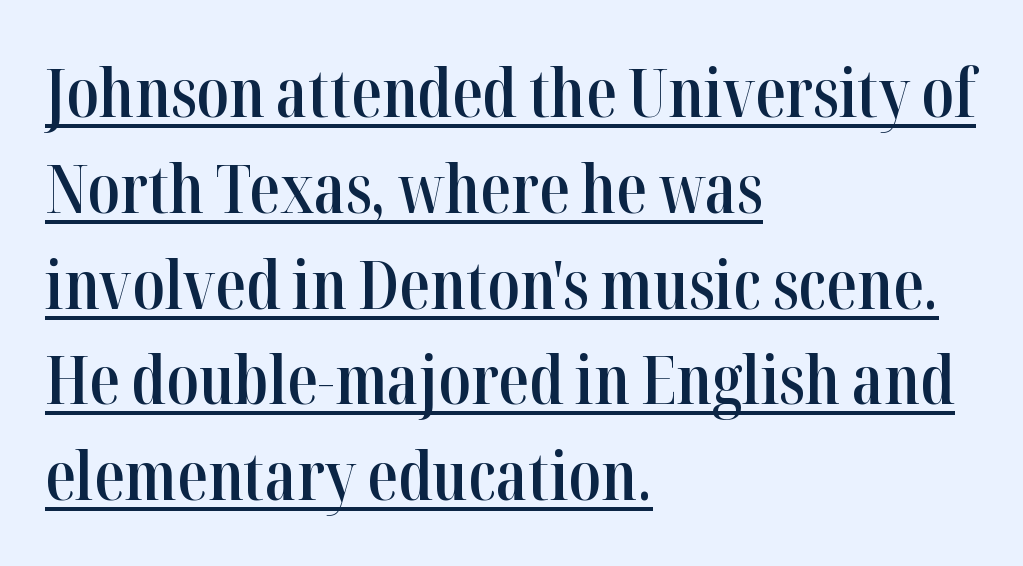
{"serif": "yes", "italic": "no", "bold": "semi", "weight": "semibold", "width": "condensed", "stroke_contrast": "high", "x_height": "medium", "monospaced": "no", "underline": "yes", "align": "left", "line_spacing": "normal", "line_spacing_ratio": 1.43, "letter_spacing": "normal", "letter_spacing_em": 0.0, "glyph_px": 67}
